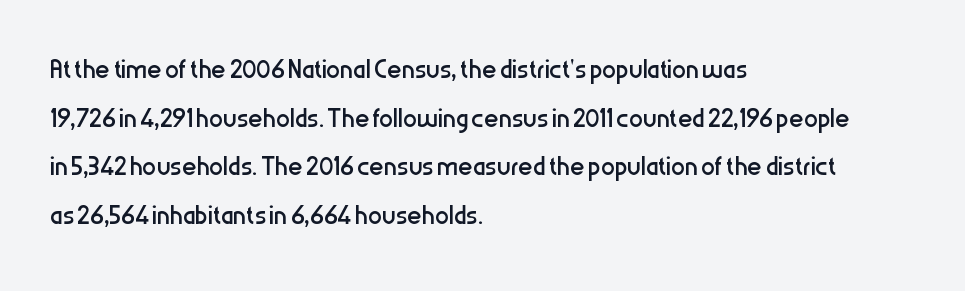
Q: Is the text bold? A: No.
Q: Is the text italic (slanted)? A: No, it is upright.
Q: Is the typeface a serif or a sans-serif typeface? A: Sans-serif.
Q: Is the text underlined? A: No.
Q: How is the paragraph aligned? A: Left-aligned.
Q: Is the spacing between letters normal or unusually wide? A: Normal.
Q: Is the spacing between lines tight, normal or loose? A: Normal.
Q: Width (condensed, normal, or wide)? A: Condensed.
Q: Stroke contrast? A: Low.
Q: x-height? A: Medium.
Q: Monospaced? A: No.
